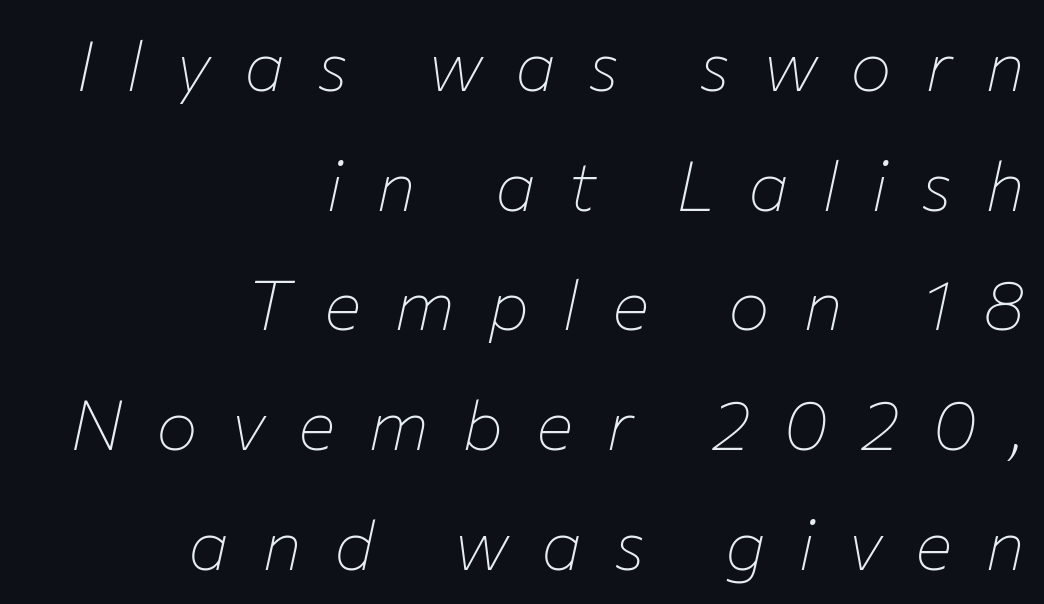
Caption: face not bold, strokes unweighted. These lines stack with their right ends in a neat column. In terms of posture, this sample is oblique. You could not count columns in this text — the font is proportionally spaced. Inter-character spacing is expanded well beyond the font's built-in metrics.
